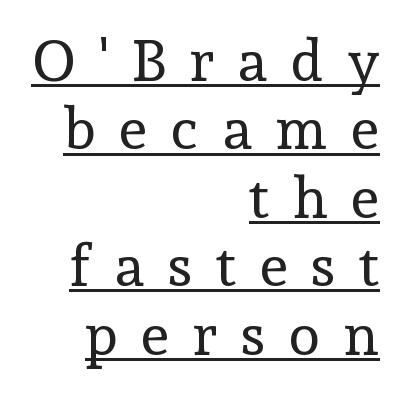
The image shows 58 px regular-weight serif type, upright; set right-aligned, line spacing 1.18x, unusually wide letter spacing (+0.41 em), underlined; a medium x-height.
